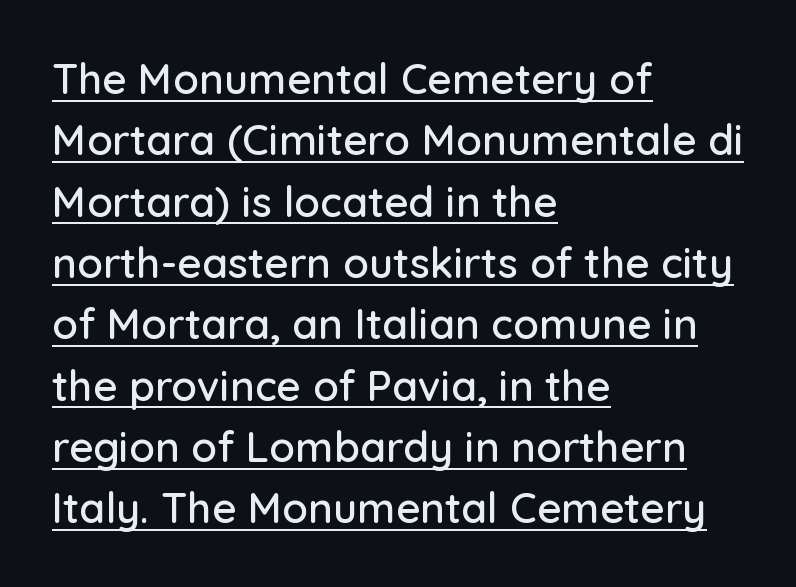
{"serif": "no", "italic": "no", "width": "normal", "stroke_contrast": "low", "x_height": "medium", "monospaced": "no", "underline": "yes", "align": "left", "line_spacing": "normal", "line_spacing_ratio": 1.46, "letter_spacing": "normal", "letter_spacing_em": 0.0, "glyph_px": 42}
